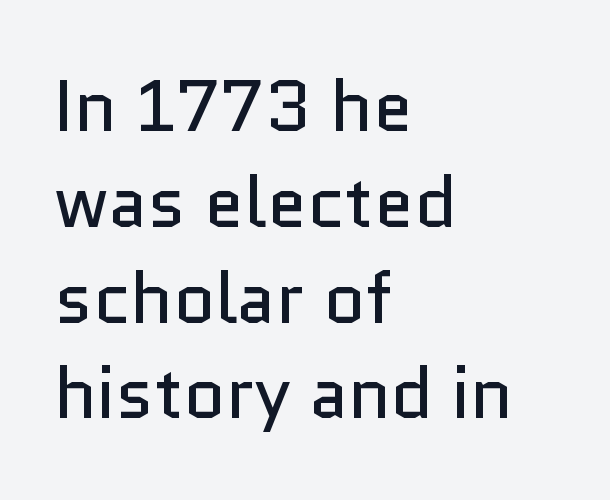
Regarding serifs, this sample does without them. The area under the type is left untouched. Do the characters align in a grid? No, the font is proportional. Posture: upright roman.
